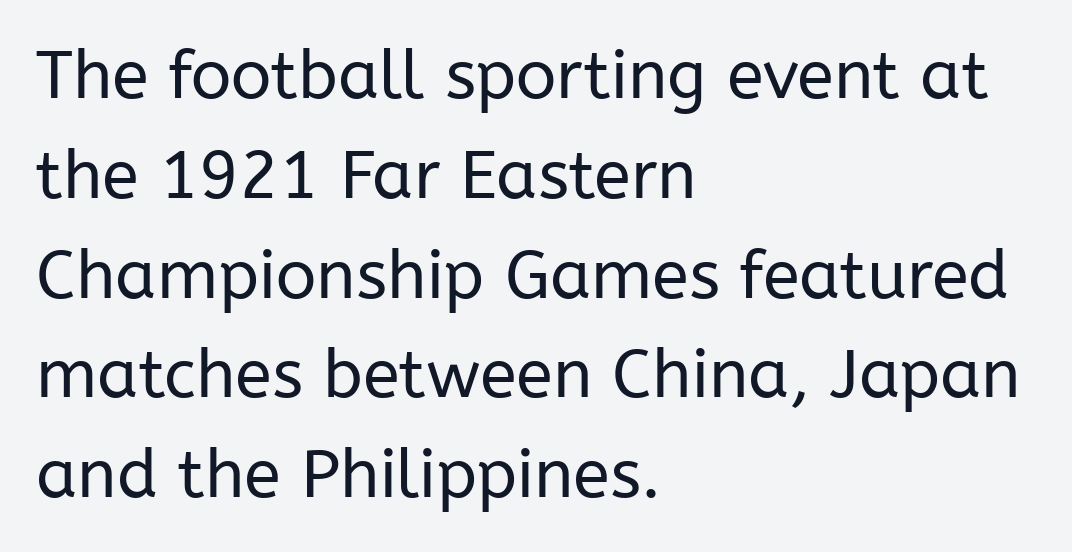
The image shows 67 px regular-weight sans-serif type, upright; set left-aligned, normal line spacing (1.49x), normal letter spacing, not underlined; low stroke contrast and a medium x-height.
